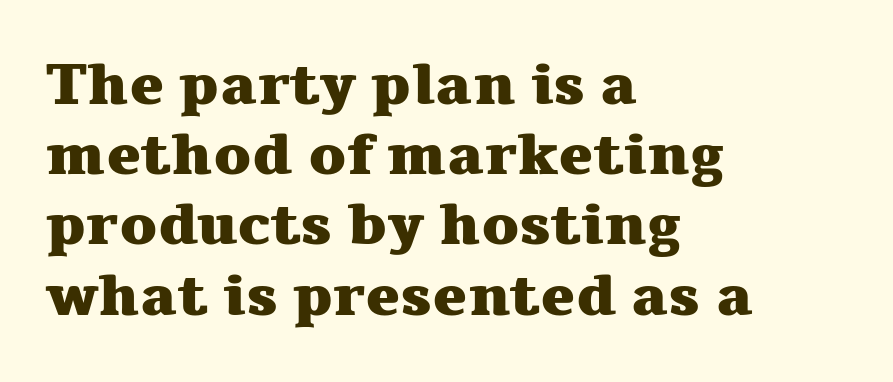
Q: Is the text bold? A: Yes.
Q: Is the text italic (slanted)? A: No, it is upright.
Q: Is the typeface a serif or a sans-serif typeface? A: Serif.
Q: Is the text underlined? A: No.
Q: How is the paragraph aligned? A: Left-aligned.
Q: Is the spacing between letters normal or unusually wide? A: Normal.
Q: Width (condensed, normal, or wide)? A: Wide.
Q: Stroke contrast? A: Medium.
Q: x-height? A: Medium.
Q: Monospaced? A: No.
